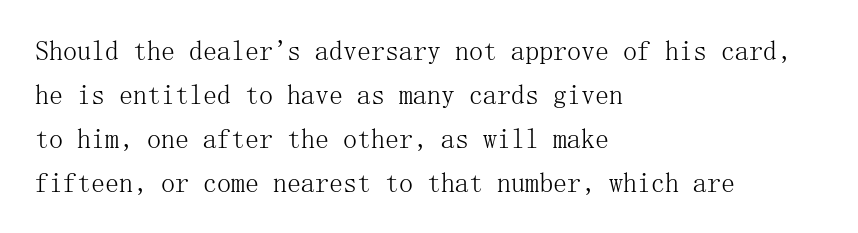
The image shows 28 px light serif type, upright; set left-aligned, normal line spacing (1.57x), normal letter spacing, not underlined; medium stroke contrast and a medium x-height.
